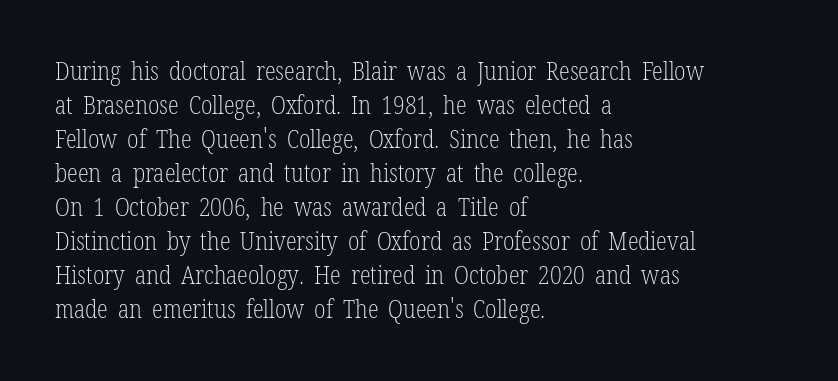
The image shows 25 px text type, upright; set left-aligned, normal line spacing (1.36x), normal letter spacing, not underlined.
